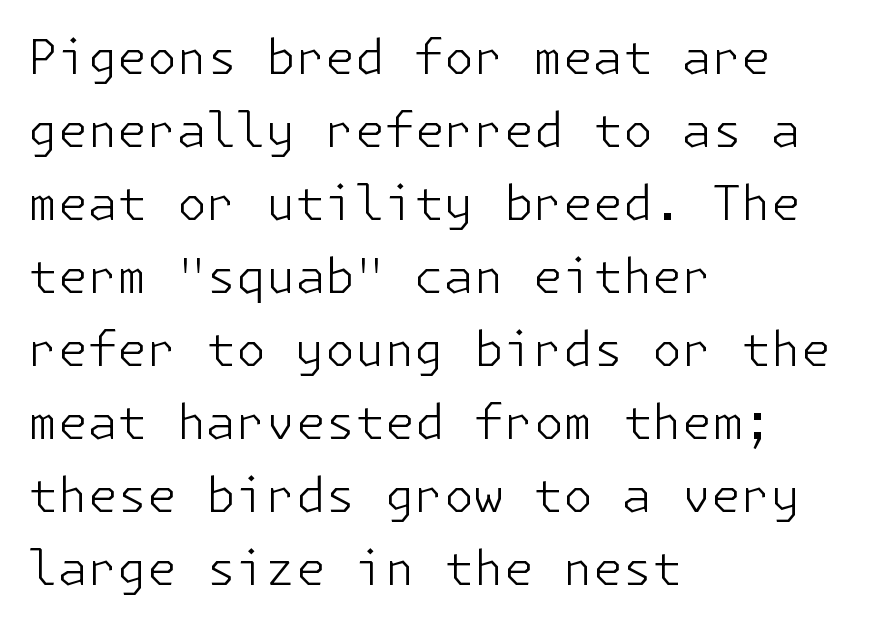
The image shows 48 px light sans-serif type, upright; set left-aligned, normal line spacing (1.52x), normal letter spacing, not underlined; low stroke contrast and a medium x-height.
